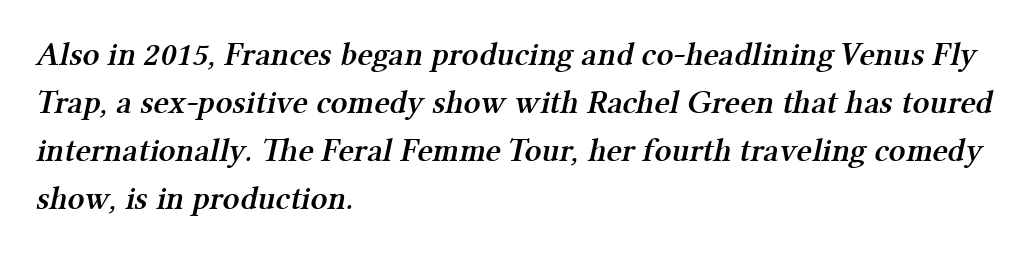
A typesetter would call this proportional, since set widths differ per character. Descenders are the only things crossing below the line. The space between consecutive lines is moderate. Set as a demibold, roughly 600 on the weight scale. The characters display serif detailing at their extremities. The rendering keeps characters at their native spacing.
